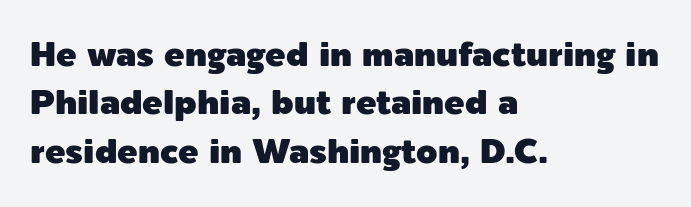
Q: Is the text italic (slanted)? A: No, it is upright.
Q: Is the typeface a serif or a sans-serif typeface? A: Sans-serif.
Q: Is the text underlined? A: No.
Q: How is the paragraph aligned? A: Left-aligned.
Q: Is the spacing between letters normal or unusually wide? A: Normal.
Q: Is the spacing between lines tight, normal or loose? A: Normal.
Q: Width (condensed, normal, or wide)? A: Normal.
Q: x-height? A: Medium.
Q: Monospaced? A: No.
